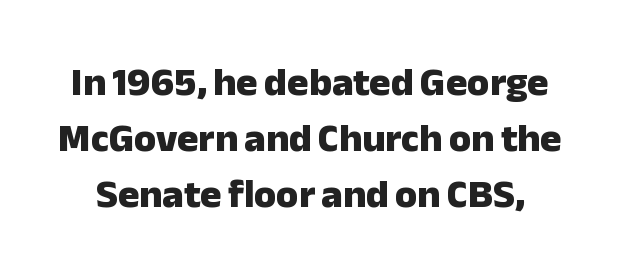
The passage shown is typed in a proportional face where columns would drift. Unlike a traditional serif, this face leaves its strokes unadorned. Compared with typical paragraphs, the rows here are spaced about the same. Designer's note — italics off, roman on. Decoration check: the copy has no underline. The face used here has the dense, thick strokes of a bold.
